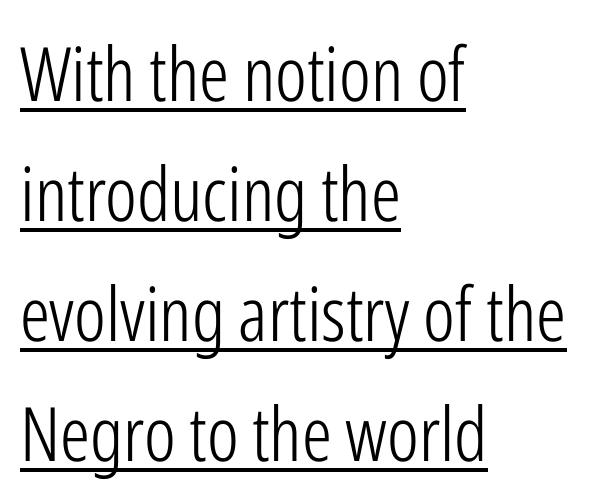
The image shows 75 px light, condensed sans-serif type, upright; set left-aligned, normal line spacing (1.6x), normal letter spacing, underlined; low stroke contrast and a medium x-height.
